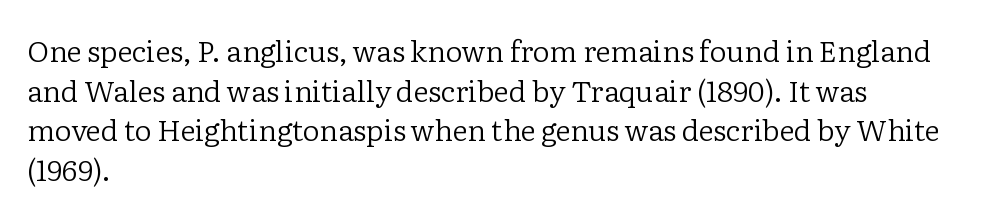
Leading matches the norm, producing a regular column. The rag falls on the right side of this text block. Does the lettering tilt? It doesn't — this is upright. The weight tops out at a normal text grade. Bare-footed words on every line. Observe the ordinary spacing: letters are neighbours, not strangers.
